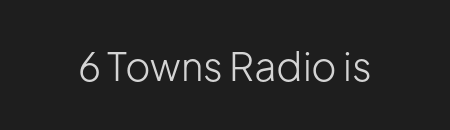
The image shows 39 px light sans-serif type, upright; set normal letter spacing, not underlined; low stroke contrast and a medium x-height.
